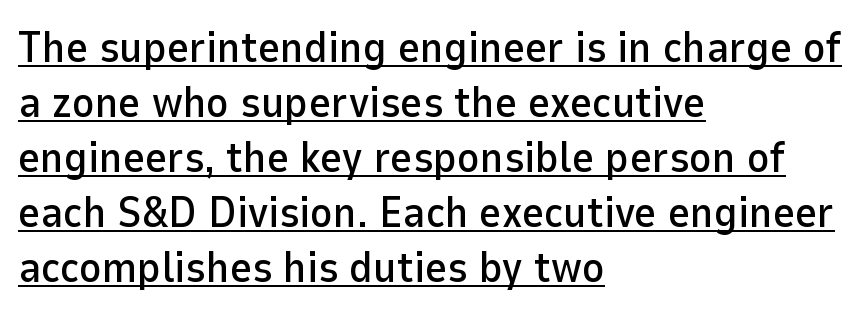
The image shows 43 px sans-serif type, upright; set left-aligned, normal line spacing (1.28x), normal letter spacing, underlined; low stroke contrast and a medium x-height.
